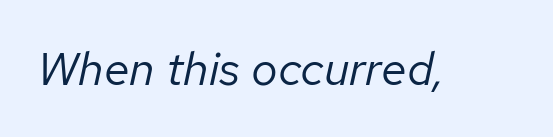
Q: Is the text bold? A: No.
Q: Is the text italic (slanted)? A: Yes, it leans right by about 12 degrees.
Q: Is the text underlined? A: No.
Q: Is the spacing between letters normal or unusually wide? A: Normal.
Q: Width (condensed, normal, or wide)? A: Normal.
Q: Stroke contrast? A: Low.
Q: x-height? A: Medium.
Q: Monospaced? A: No.
